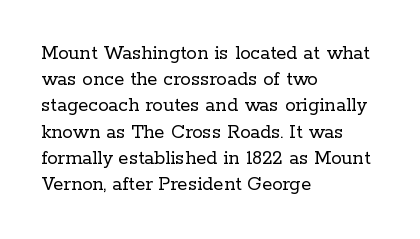
The image shows 21 px text type, upright; set left-aligned, normal line spacing (1.25x), normal letter spacing, not underlined.
